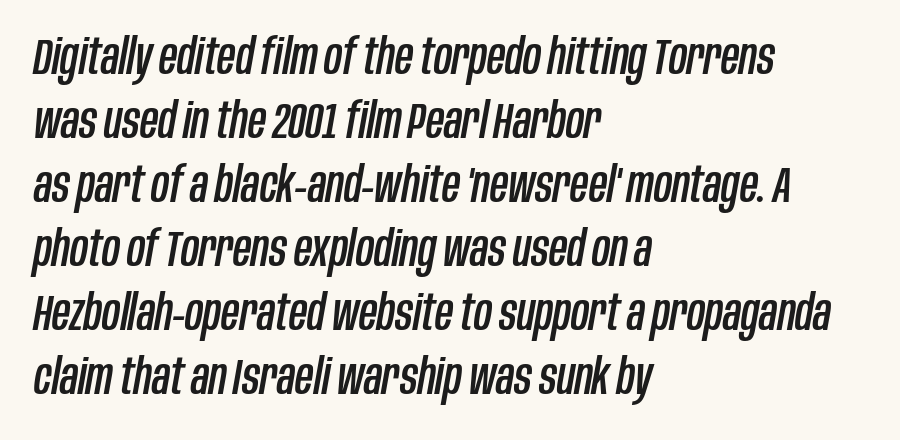
{"italic": "yes", "lean": "right", "slant_degrees": 10, "width": "condensed", "stroke_contrast": "low", "x_height": "large", "monospaced": "no", "underline": "no", "align": "left", "line_spacing": "normal", "line_spacing_ratio": 1.28, "letter_spacing": "normal", "letter_spacing_em": 0.0, "glyph_px": 50}
